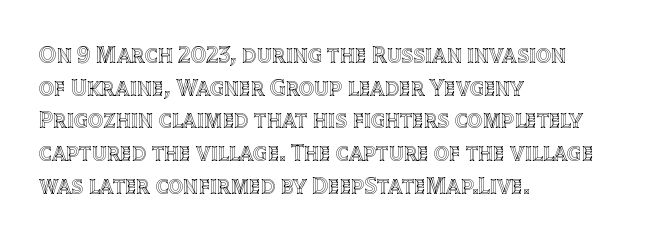
Q: Is the text italic (slanted)? A: No, it is upright.
Q: Is the text underlined? A: No.
Q: How is the paragraph aligned? A: Left-aligned.
Q: Is the spacing between letters normal or unusually wide? A: Normal.
Q: Is the spacing between lines tight, normal or loose? A: Normal.
